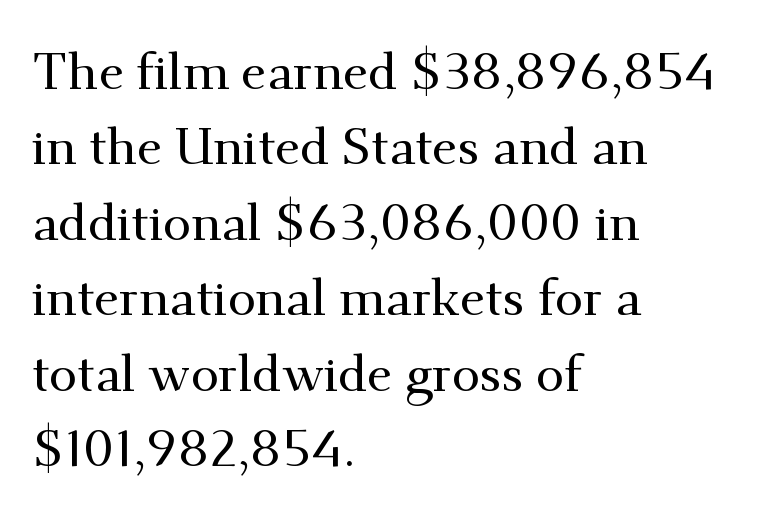
{"serif": "yes", "italic": "no", "width": "normal", "stroke_contrast": "medium", "x_height": "small", "monospaced": "no", "underline": "no", "align": "left", "line_spacing": "normal", "line_spacing_ratio": 1.48, "letter_spacing": "normal", "letter_spacing_em": 0.0, "glyph_px": 51}
